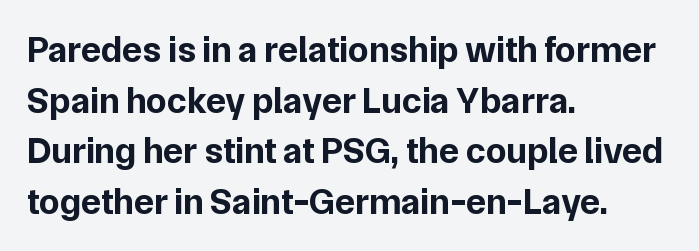
The image shows 37 px bold sans-serif type, upright; set left-aligned, normal line spacing (1.37x), normal letter spacing, not underlined; low stroke contrast and a medium x-height.
